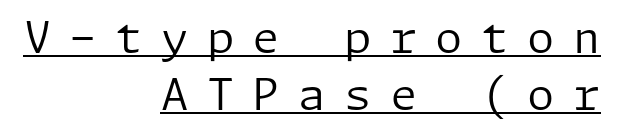
No extra ink here — the face is not bold. Interline gaps are of average width in this sample. Right-aligned paragraph, ragged on the left. This is the regular roman posture of the typeface. You could only call the tracking loose — the letters float apart. The sample's only ornament is a line tracing under the words.
